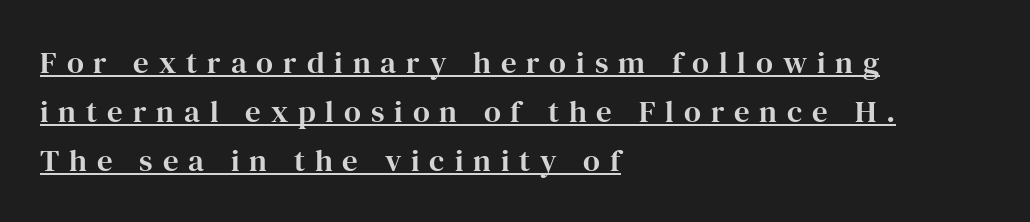
The image shows 31 px serif type, upright; set left-aligned, normal line spacing (1.58x), unusually wide letter spacing (+0.32 em), underlined; high stroke contrast and a medium x-height.
